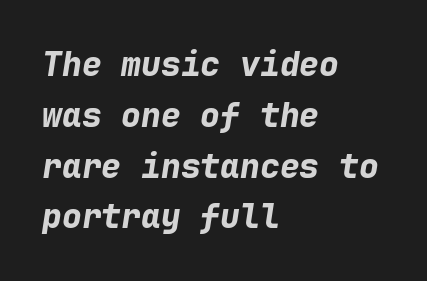
Does the lettering tilt? It does — this is italic. The compositor pushed each line to the left boundary. You'd pick this weight for a headline — it's a proper bold. The rendering uses typewriter-style spacing with identical character cells. Each row of text sits above clean, open space.
